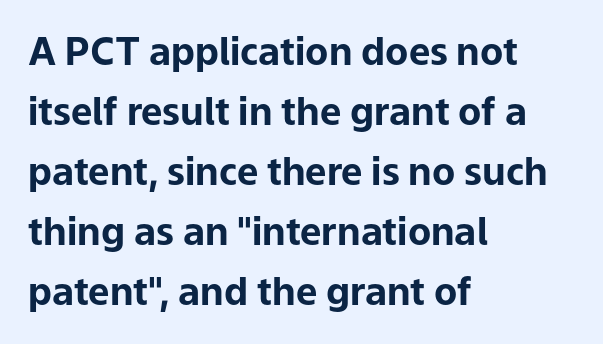
The image shows 38 px bold sans-serif type, upright; set left-aligned, normal line spacing (1.58x), normal letter spacing, not underlined; low stroke contrast and a medium x-height.
